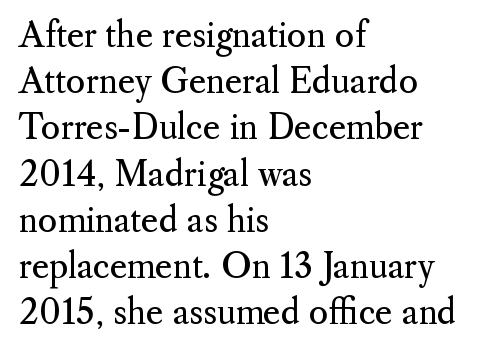
Q: Is the text bold? A: No.
Q: Is the text italic (slanted)? A: No, it is upright.
Q: Is the typeface a serif or a sans-serif typeface? A: Serif.
Q: Is the text underlined? A: No.
Q: How is the paragraph aligned? A: Left-aligned.
Q: Is the spacing between letters normal or unusually wide? A: Normal.
Q: Is the spacing between lines tight, normal or loose? A: Normal.
Q: Width (condensed, normal, or wide)? A: Normal.
Q: Stroke contrast? A: Medium.
Q: x-height? A: Small.
Q: Monospaced? A: No.
